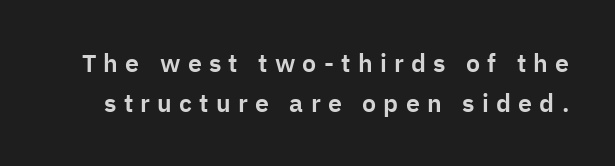
How are the letters spaced? Widely, with obvious added tracking. Tall strokes in this sample are plumb rather than angled. Baseline-to-baseline distance is the conventional proportion of letter height. Has an underline been added? It has not.
